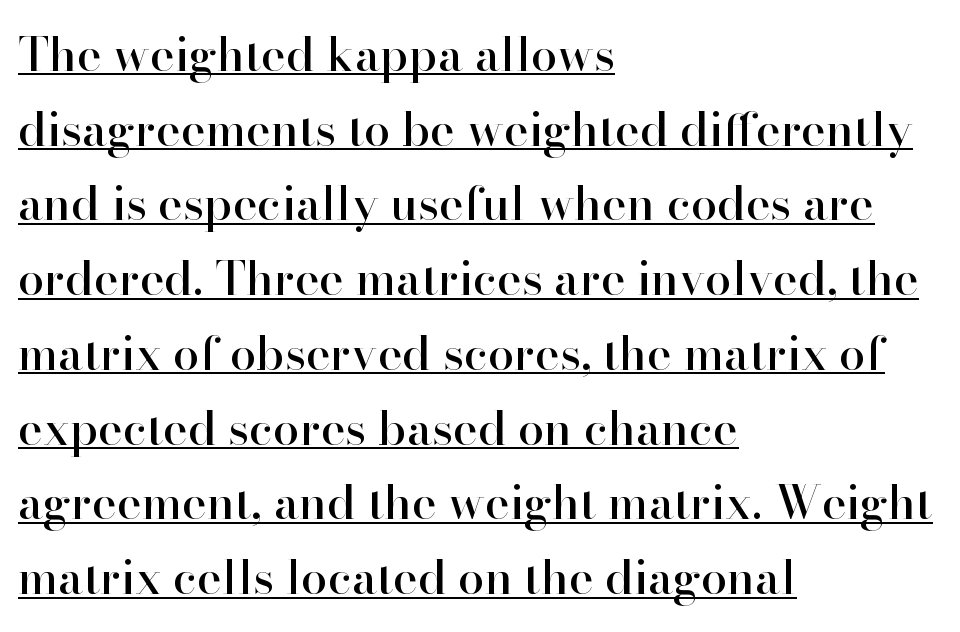
The image shows 47 px serif type, upright; set left-aligned, normal line spacing (1.59x), normal letter spacing, underlined; high stroke contrast and a small x-height.
